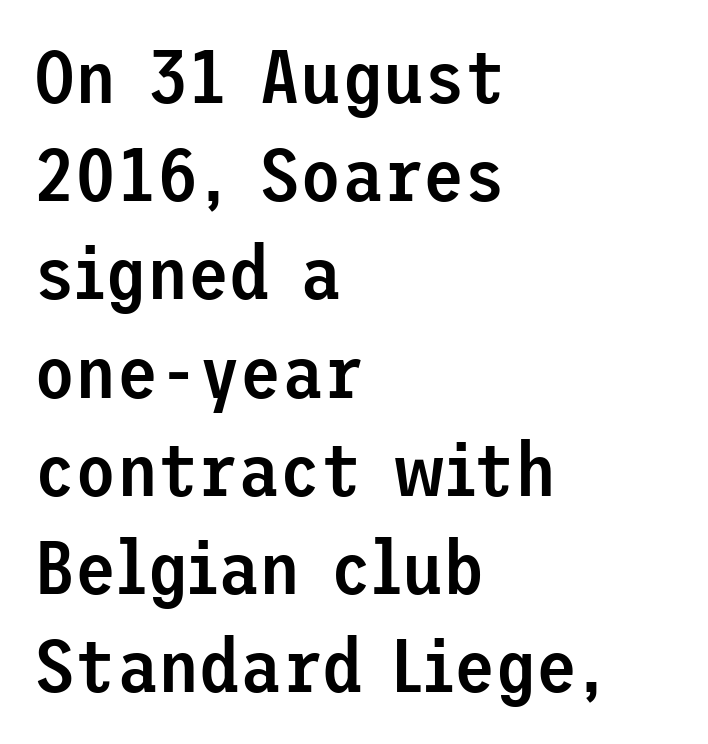
Typographically, this falls in the sans-serif category. Does the lettering tilt? It doesn't — this is upright. A bit beefed up — I'd call it semibold rather than bold. Left-aligned paragraph, ragged on the right.
